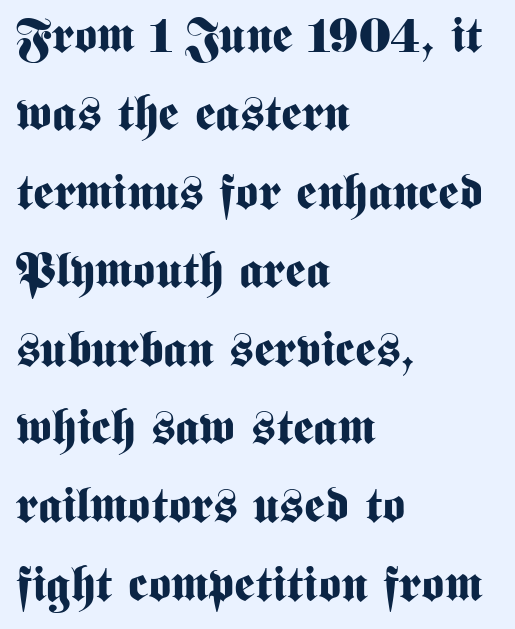
The image shows 49 px bold, condensed sans-serif type, upright; set left-aligned, normal line spacing (1.6x), normal letter spacing, not underlined; medium stroke contrast and a medium x-height.
